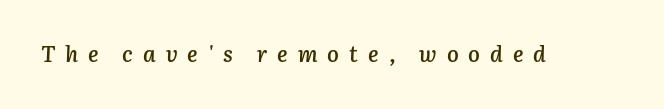
The image shows 22 px text type, italic (leaning right); set unusually wide letter spacing (+0.45 em), not underlined.
